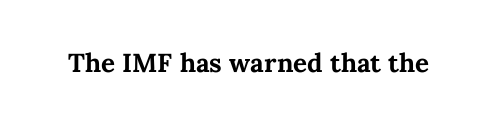
{"italic": "no", "bold": "yes", "underline": "no", "letter_spacing": "normal", "letter_spacing_em": 0.0, "glyph_px": 26}
